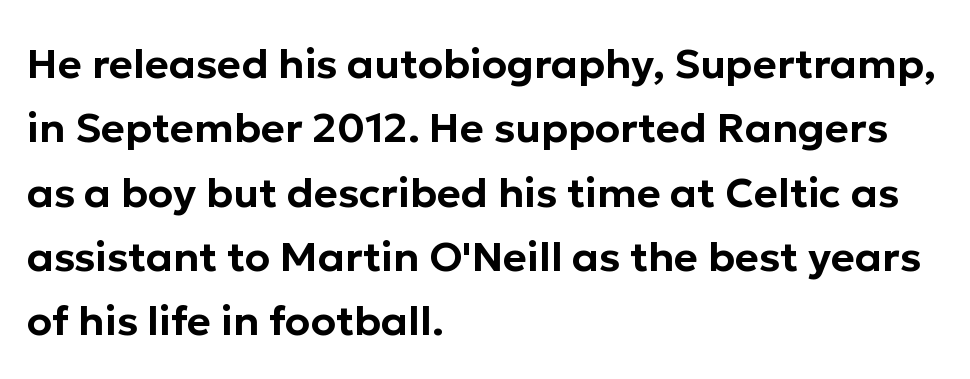
{"serif": "no", "italic": "no", "width": "normal", "stroke_contrast": "low", "x_height": "medium", "monospaced": "no", "underline": "no", "align": "left", "line_spacing": "normal", "line_spacing_ratio": 1.57, "letter_spacing": "normal", "letter_spacing_em": 0.0, "glyph_px": 41}
